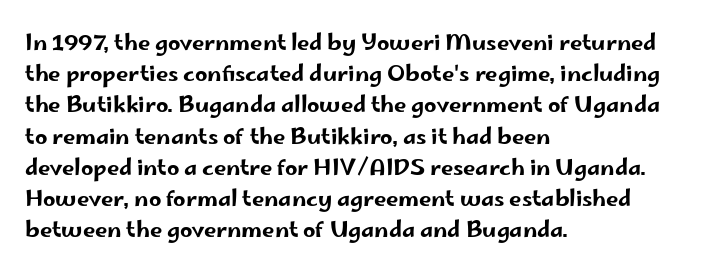
{"italic": "no", "underline": "no", "align": "left", "line_spacing": "normal", "line_spacing_ratio": 1.42, "letter_spacing": "normal", "letter_spacing_em": 0.0, "glyph_px": 22}
